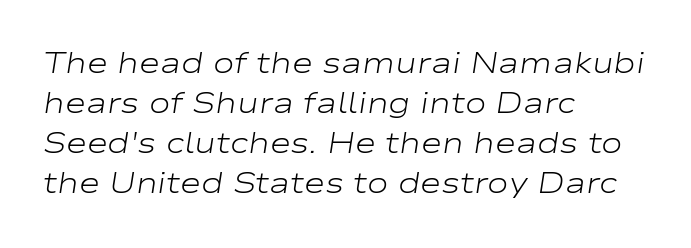
Weight: not bold — regular or lighter. Letters rest on an invisible, unmarked baseline. Interline gaps are of average width in this sample. The typesetter chose a ragged-right arrangement here. Does extra space separate the letters? No, they use regular spacing.
